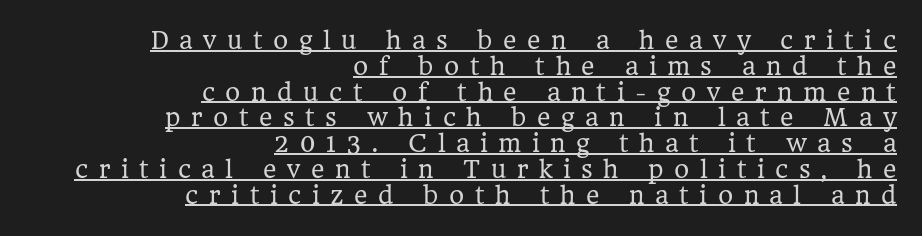
Q: Is the text bold? A: No.
Q: Is the text italic (slanted)? A: No, it is upright.
Q: Is the text underlined? A: Yes.
Q: How is the paragraph aligned? A: Right-aligned.
Q: Is the spacing between letters normal or unusually wide? A: Unusually wide.
Q: Is the spacing between lines tight, normal or loose? A: Tight.
